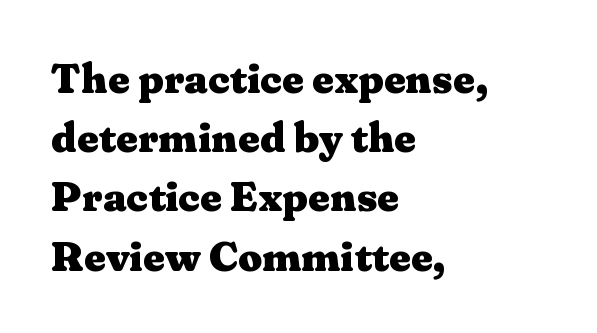
{"serif": "yes", "italic": "no", "bold": "yes", "weight": "heavy", "width": "wide", "stroke_contrast": "medium", "x_height": "medium", "monospaced": "no", "underline": "no", "align": "left", "line_spacing": "normal", "line_spacing_ratio": 1.41, "letter_spacing": "normal", "letter_spacing_em": 0.0, "glyph_px": 42}
